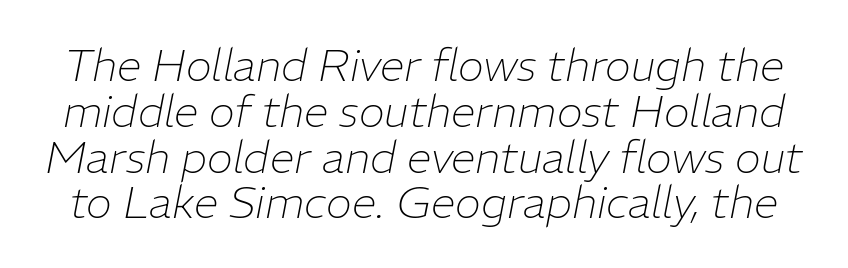
The image shows 44 px thin type, italic (leaning right); set tight line spacing (1.04x), normal letter spacing, not underlined; low stroke contrast and a medium x-height.
